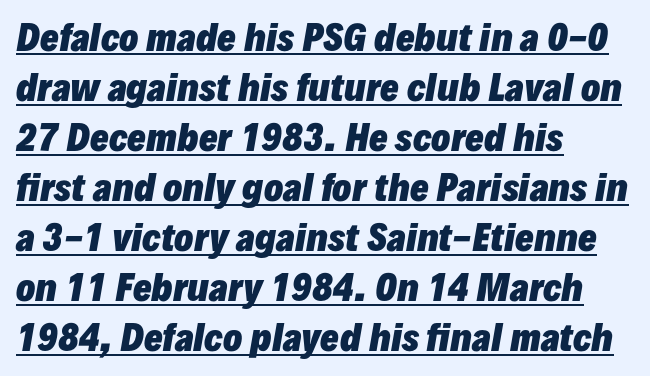
The image shows 35 px heavy type, italic (leaning right); set left-aligned, normal line spacing (1.43x), normal letter spacing, underlined; low stroke contrast and a medium x-height.
